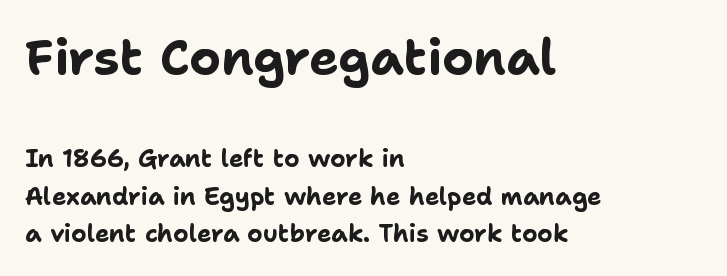
Q: Is the text bold? A: Yes.
Q: Is the text italic (slanted)? A: No, it is upright.
Q: Is the typeface a serif or a sans-serif typeface? A: Sans-serif.
Q: Is the text underlined? A: No.
Q: How is the paragraph aligned? A: Left-aligned.
Q: Is the spacing between letters normal or unusually wide? A: Normal.
Q: Is the spacing between lines tight, normal or loose? A: Normal.
Q: Which block of text is set in a larger size, the first (top) or the second (bottom)? A: The first (top) one.
Q: Width (condensed, normal, or wide)? A: Normal.
Q: Stroke contrast? A: Low.
Q: x-height? A: Medium.
Q: Monospaced? A: No.
